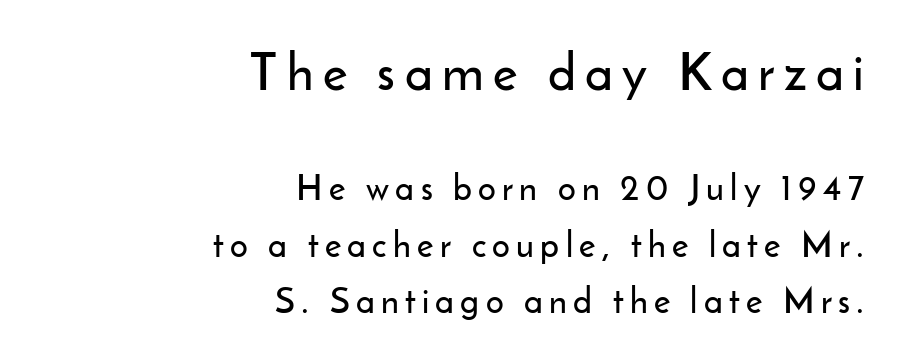
{"serif": "no", "italic": "no", "width": "normal", "stroke_contrast": "low", "x_height": "small", "monospaced": "no", "underline": "no", "align": "right", "line_spacing": "normal", "line_spacing_ratio": 1.62, "larger_block": "first", "size_ratio": 1.49, "glyph_px": 52}
